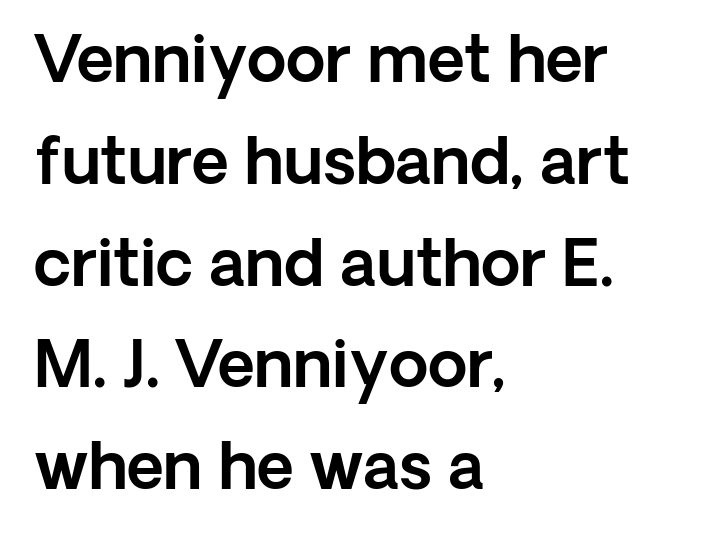
Q: Is the text italic (slanted)? A: No, it is upright.
Q: Is the typeface a serif or a sans-serif typeface? A: Sans-serif.
Q: Is the text underlined? A: No.
Q: How is the paragraph aligned? A: Left-aligned.
Q: Is the spacing between letters normal or unusually wide? A: Normal.
Q: Is the spacing between lines tight, normal or loose? A: Normal.
Q: Width (condensed, normal, or wide)? A: Normal.
Q: x-height? A: Medium.
Q: Monospaced? A: No.
